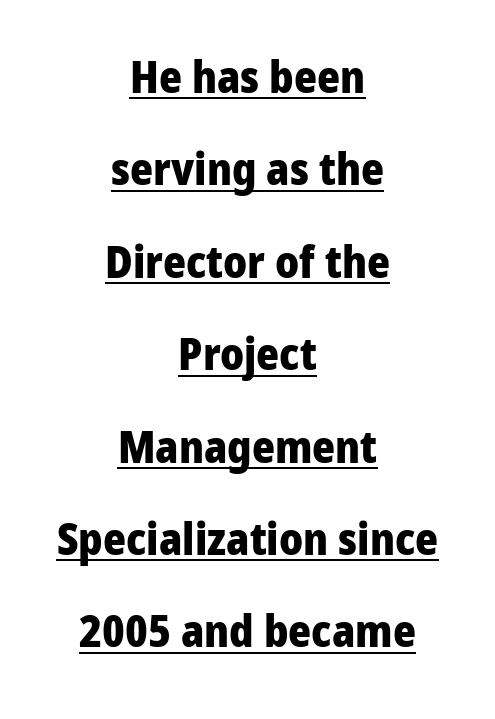
Q: Is the text bold? A: Yes.
Q: Is the text italic (slanted)? A: No, it is upright.
Q: Is the typeface a serif or a sans-serif typeface? A: Sans-serif.
Q: Is the text underlined? A: Yes.
Q: How is the paragraph aligned? A: Centered.
Q: Is the spacing between letters normal or unusually wide? A: Normal.
Q: Is the spacing between lines tight, normal or loose? A: Loose.
Q: Width (condensed, normal, or wide)? A: Normal.
Q: Stroke contrast? A: Low.
Q: x-height? A: Medium.
Q: Monospaced? A: No.
